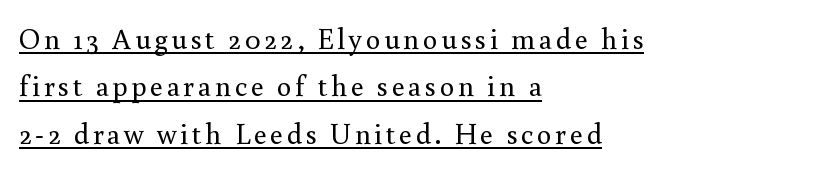
Vertical stems look standard width or narrower in stroke. Regular leading. Stroke terminals: seriffed. Notice how the passage keeps a crisp vertical edge on the left only. The words here are underlined.
